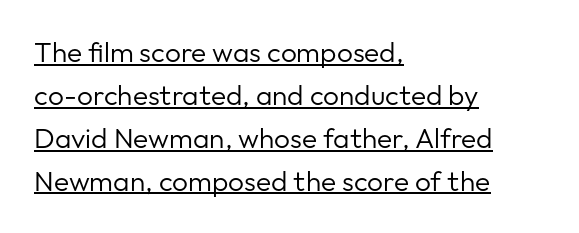
The image shows 28 px regular-weight sans-serif type, upright; set left-aligned, normal line spacing (1.53x), normal letter spacing, underlined; low stroke contrast and a medium x-height.
